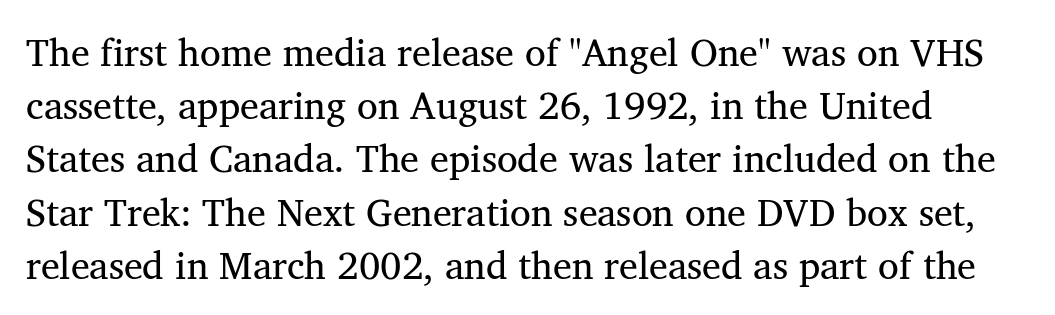
The space between consecutive lines is moderate. A typesetter would mark this as roman, not italic. Underlining? Definitely not there. Short note: letters normally spaced. Ink coverage per letter is moderate at most.
